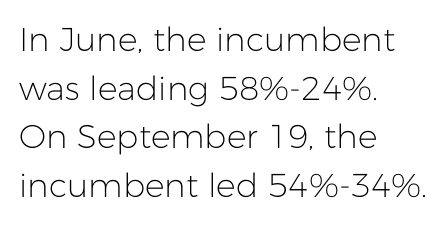
Does the type have serifs? No, each stem ends abruptly. The glyphs are unaccompanied by any horizontal stroke below them. The paragraph has a hard left edge and a soft right edge. Look at the tracking — it's just the regular setting, nothing added. Caption: face not bold, strokes unweighted. Regular leading.
